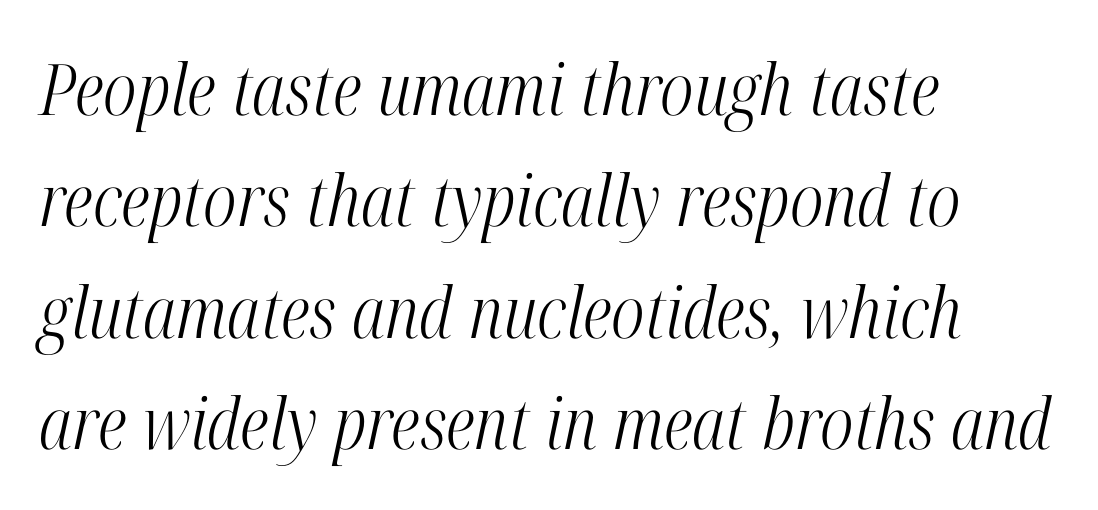
The image shows 71 px light, condensed serif type, italic (leaning right); set left-aligned, normal line spacing (1.57x), normal letter spacing, not underlined; high stroke contrast and a medium x-height.
